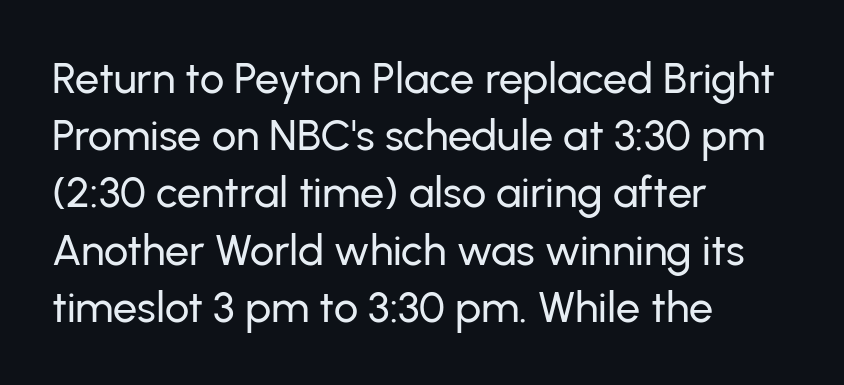
The image shows 43 px sans-serif type, upright; set left-aligned, normal line spacing (1.33x), normal letter spacing, not underlined; low stroke contrast and a medium x-height.
